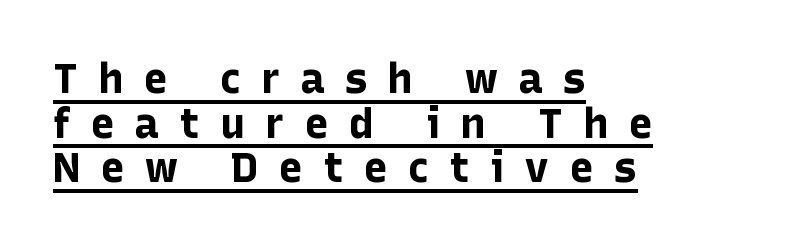
{"serif": "no", "italic": "no", "bold": "yes", "weight": "bold", "width": "normal", "stroke_contrast": "low", "x_height": "medium", "monospaced": "no", "underline": "yes", "align": "left", "line_spacing": "tight", "line_spacing_ratio": 1.06, "letter_spacing": "wide", "letter_spacing_em": 0.47, "glyph_px": 42}
